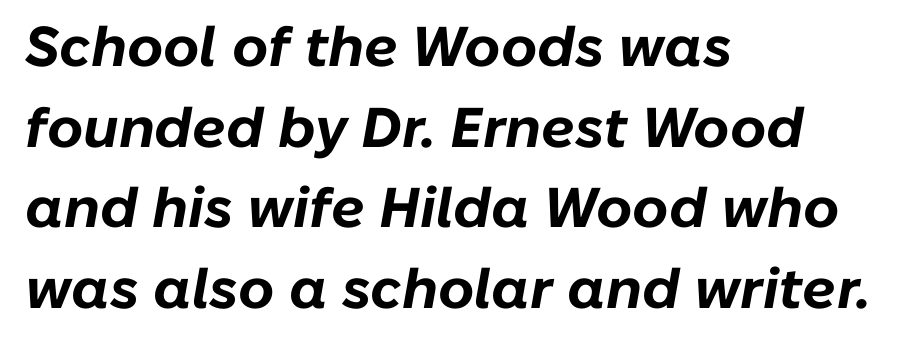
{"italic": "yes", "lean": "right", "slant_degrees": 10, "bold": "yes", "weight": "bold", "width": "normal", "stroke_contrast": "low", "x_height": "medium", "monospaced": "no", "underline": "no", "align": "left", "line_spacing": "normal", "line_spacing_ratio": 1.44, "letter_spacing": "normal", "letter_spacing_em": 0.0, "glyph_px": 56}
